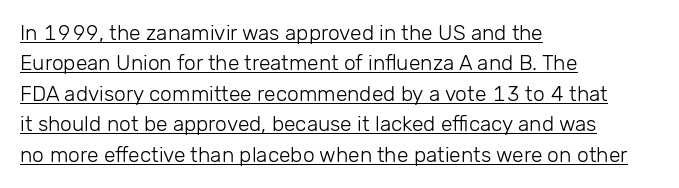
Q: Is the text bold? A: No.
Q: Is the text italic (slanted)? A: No, it is upright.
Q: Is the text underlined? A: Yes.
Q: How is the paragraph aligned? A: Left-aligned.
Q: Is the spacing between letters normal or unusually wide? A: Normal.
Q: Is the spacing between lines tight, normal or loose? A: Normal.
